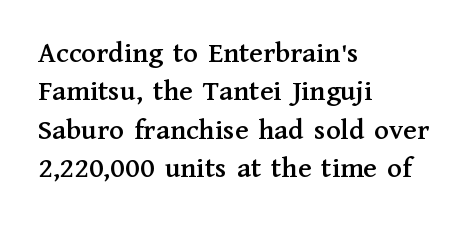
{"serif": "yes", "italic": "no", "width": "normal", "stroke_contrast": "medium", "x_height": "medium", "monospaced": "no", "underline": "no", "align": "left", "line_spacing": "normal", "line_spacing_ratio": 1.28, "letter_spacing": "normal", "letter_spacing_em": 0.0, "glyph_px": 30}
